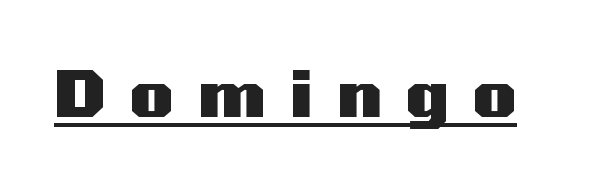
The image shows 63 px heavy, wide sans-serif type, upright; set unusually wide letter spacing (+0.39 em), underlined; medium stroke contrast and a medium x-height.
